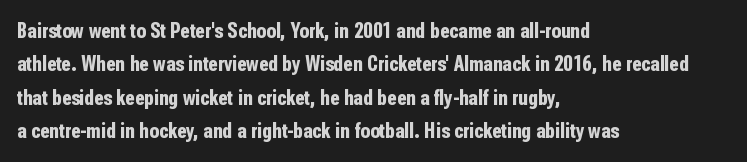
The strip under each line holds only bare page. Between one letter and the next there's only the usual sliver of space. Is there any slant? The stems are plumb. Plenty of ink on the page — the face is bold. Leading matches the norm, producing a regular column.
